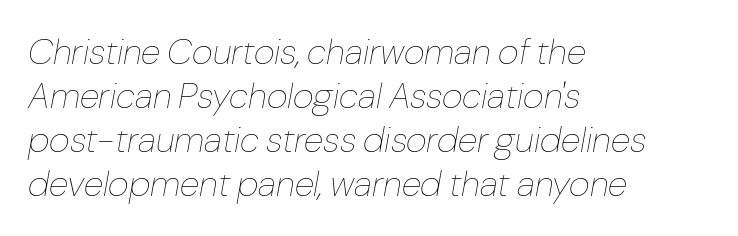
{"italic": "yes", "lean": "right", "slant_degrees": 10, "bold": "no", "weight": "thin", "width": "normal", "stroke_contrast": "low", "x_height": "medium", "monospaced": "no", "underline": "no", "align": "left", "line_spacing_ratio": 1.22, "letter_spacing": "normal", "letter_spacing_em": 0.0, "glyph_px": 36}
